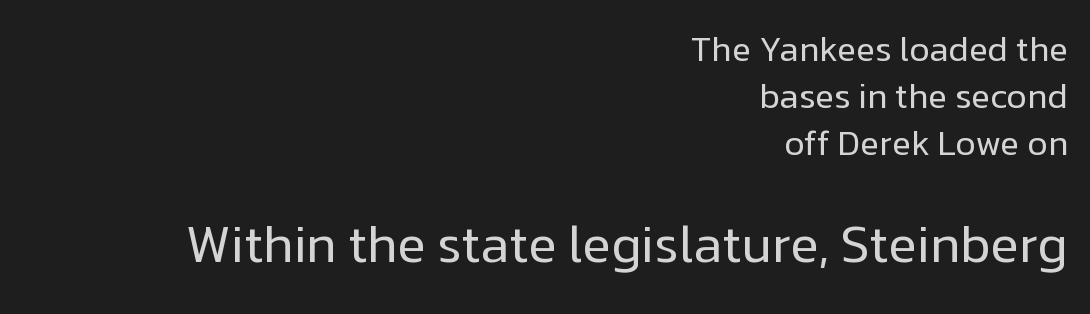
The image shows 52 px regular-weight sans-serif type, upright; set right-aligned, normal line spacing (1.34x), normal letter spacing, not underlined; the second (bottom) block is 1.49x larger; low stroke contrast and a medium x-height.
